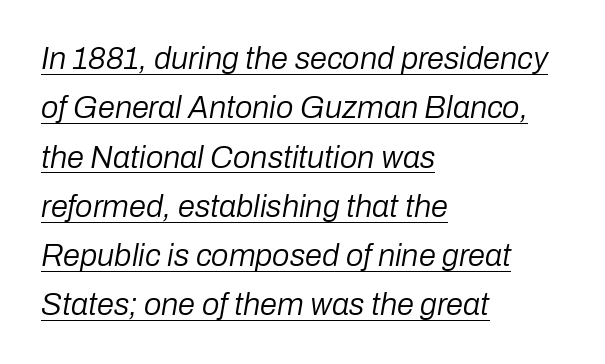
Is the type heavy? It reads as light-to-regular instead. Inter-character spacing is left at the font's built-in metrics. One glance says typical: line gaps are just what's usual. The glyphs look as if they've been sheared to an angle. Decoration check: the copy is underlined.
